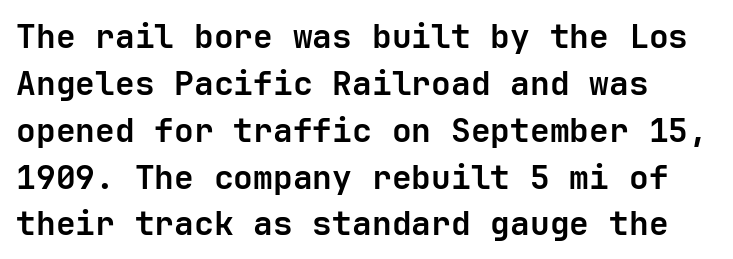
{"serif": "no", "italic": "no", "bold": "yes", "weight": "semibold", "width": "normal", "stroke_contrast": "low", "x_height": "medium", "underline": "no", "line_spacing": "normal", "line_spacing_ratio": 1.42, "letter_spacing": "normal", "letter_spacing_em": 0.0, "glyph_px": 33}
